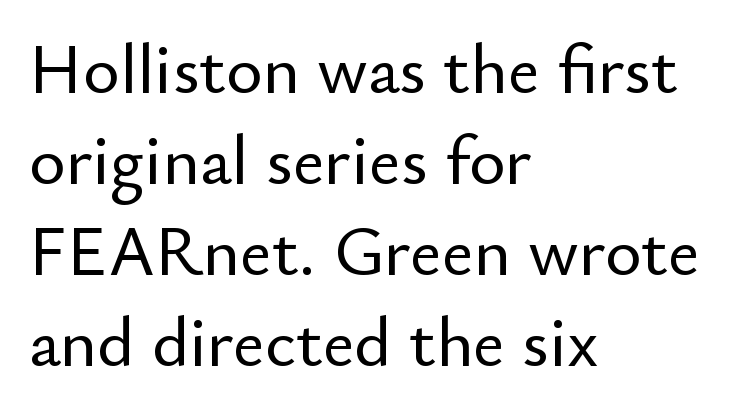
Q: Is the text italic (slanted)? A: No, it is upright.
Q: Is the typeface a serif or a sans-serif typeface? A: Sans-serif.
Q: Is the text underlined? A: No.
Q: How is the paragraph aligned? A: Left-aligned.
Q: Is the spacing between letters normal or unusually wide? A: Normal.
Q: Is the spacing between lines tight, normal or loose? A: Normal.
Q: Width (condensed, normal, or wide)? A: Normal.
Q: Stroke contrast? A: Low.
Q: x-height? A: Small.
Q: Monospaced? A: No.
